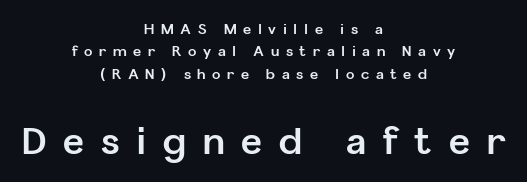
{"serif": "no", "italic": "no", "bold": "yes", "weight": "bold", "width": "normal", "stroke_contrast": "low", "x_height": "medium", "monospaced": "no", "underline": "no", "align": "center", "line_spacing": "normal", "line_spacing_ratio": 1.6, "letter_spacing": "wide", "letter_spacing_em": 0.47, "larger_block": "second", "size_ratio": 2.57, "glyph_px": 36}
